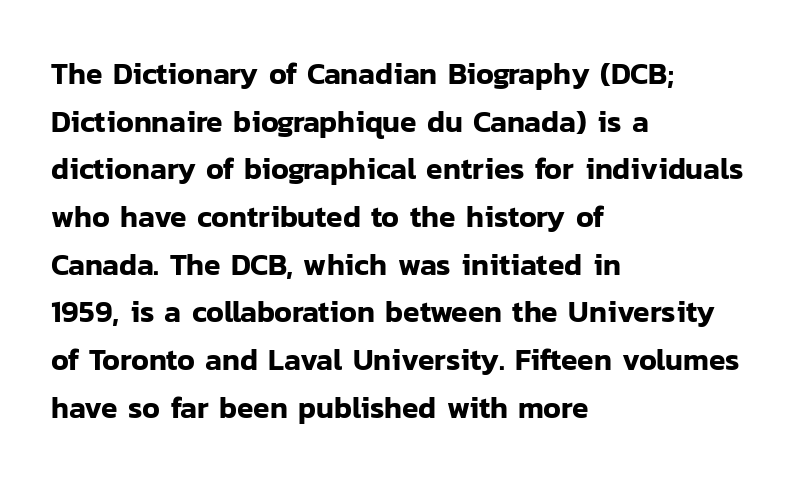
{"serif": "no", "italic": "no", "width": "normal", "stroke_contrast": "low", "x_height": "medium", "monospaced": "no", "underline": "no", "align": "left", "line_spacing": "normal", "line_spacing_ratio": 1.59, "letter_spacing": "normal", "letter_spacing_em": 0.0, "glyph_px": 30}
